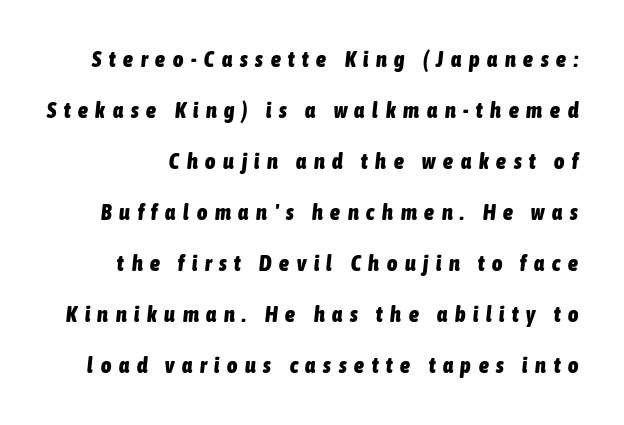
The image shows 22 px bold type, italic (leaning right); set loose line spacing (2.32x), unusually wide letter spacing (+0.35 em), not underlined.
